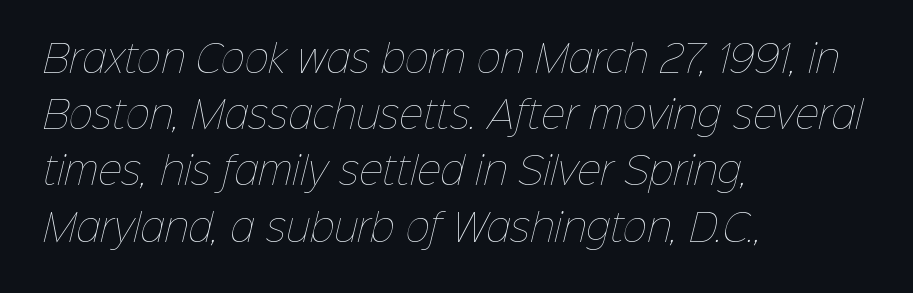
Q: Is the text bold? A: No.
Q: Is the text underlined? A: No.
Q: How is the paragraph aligned? A: Left-aligned.
Q: Is the spacing between letters normal or unusually wide? A: Normal.
Q: Is the spacing between lines tight, normal or loose? A: Normal.
Q: Width (condensed, normal, or wide)? A: Normal.
Q: Stroke contrast? A: Low.
Q: x-height? A: Medium.
Q: Monospaced? A: No.
